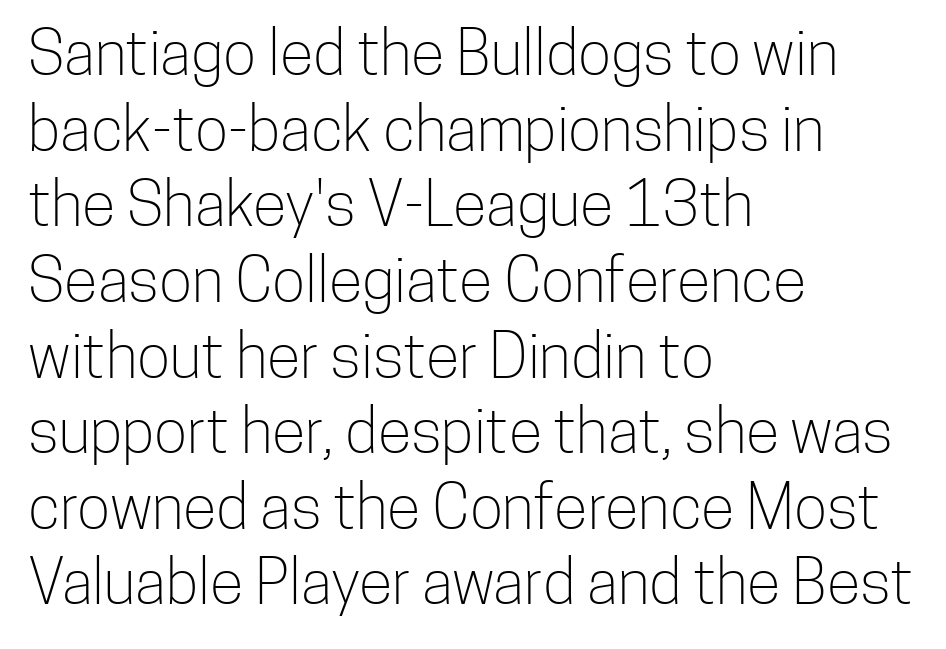
The image shows 62 px light, condensed sans-serif type, upright; set left-aligned, line spacing 1.22x, normal letter spacing, not underlined; low stroke contrast and a medium x-height.
